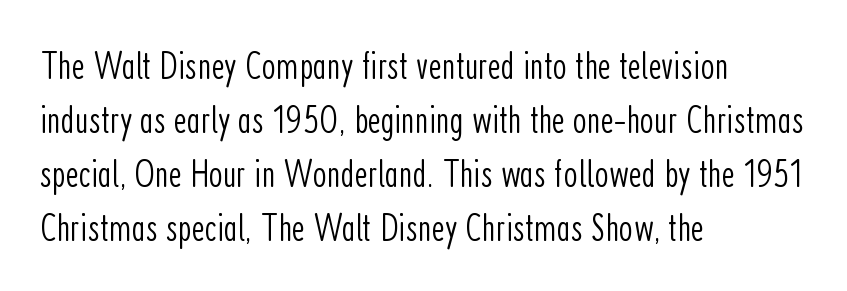
The image shows 40 px light, condensed sans-serif type, upright; set left-aligned, normal line spacing (1.35x), normal letter spacing, not underlined; low stroke contrast and a medium x-height.
